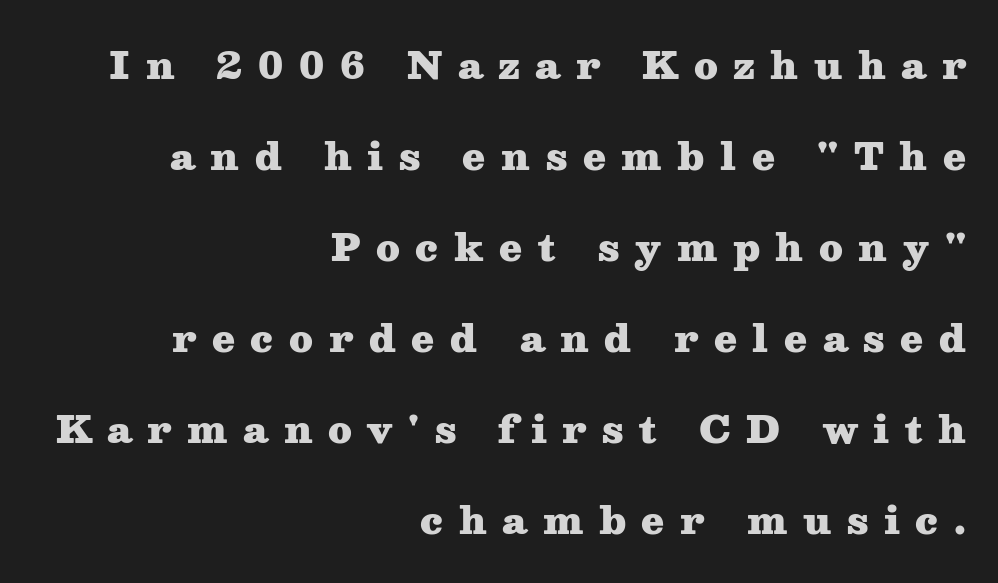
The image shows 37 px heavy, wide serif type, upright; set right-aligned, loose line spacing (2.46x), unusually wide letter spacing (+0.42 em), not underlined; medium stroke contrast and a medium x-height.
